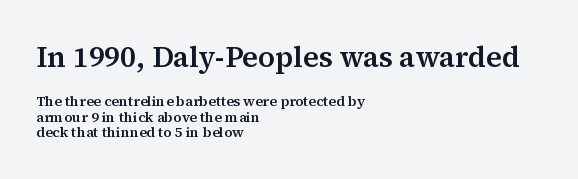
Between these two stacked blocks, the higher one wins on size. The rendering shows small feet on the letterforms — a serif design. Descenders are the only things crossing below the line. Style check: upright. Alignment: flush left. Default kerning and tracking; the words read as compact shapes.
